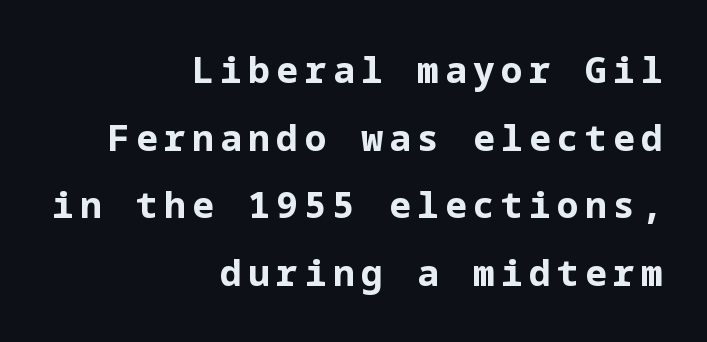
{"serif": "no", "italic": "no", "bold": "yes", "weight": "bold", "width": "normal", "stroke_contrast": "low", "x_height": "medium", "underline": "no", "align": "right", "line_spacing_ratio": 1.88, "glyph_px": 36}
